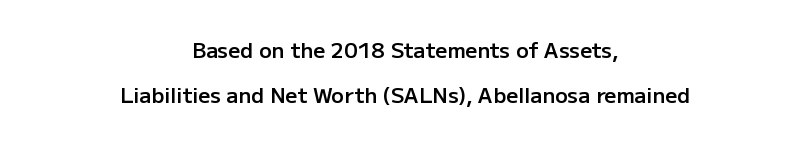
Q: Is the text bold? A: Semi-bold.
Q: Is the text italic (slanted)? A: No, it is upright.
Q: Is the text underlined? A: No.
Q: How is the paragraph aligned? A: Centered.
Q: Is the spacing between letters normal or unusually wide? A: Normal.
Q: Is the spacing between lines tight, normal or loose? A: Loose.
